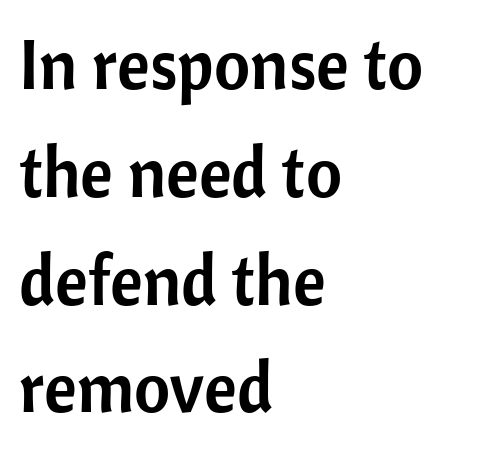
{"serif": "no", "italic": "no", "width": "normal", "stroke_contrast": "low", "x_height": "medium", "monospaced": "no", "underline": "no", "align": "left", "line_spacing": "normal", "line_spacing_ratio": 1.54, "letter_spacing": "normal", "letter_spacing_em": 0.0, "glyph_px": 70}
